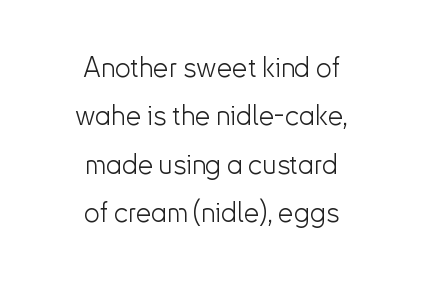
The image shows 28 px light sans-serif type, upright; set centered, line spacing 1.73x, normal letter spacing, not underlined; low stroke contrast and a small x-height.
